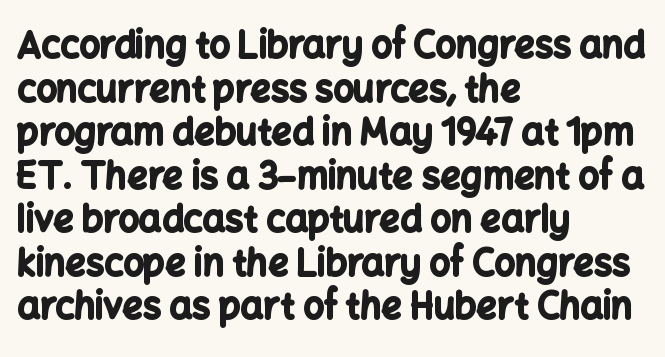
The image shows 36 px bold sans-serif type, upright; set left-aligned, line spacing 1.21x, normal letter spacing, not underlined; low stroke contrast and a medium x-height.
